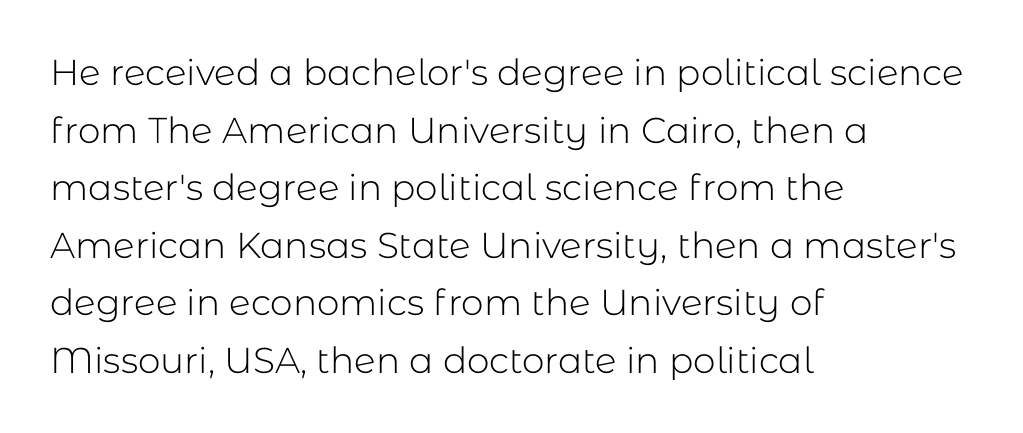
{"serif": "no", "italic": "no", "bold": "no", "weight": "light", "width": "normal", "stroke_contrast": "low", "x_height": "medium", "monospaced": "no", "underline": "no", "align": "left", "line_spacing": "normal", "line_spacing_ratio": 1.6, "letter_spacing": "normal", "letter_spacing_em": 0.0, "glyph_px": 36}
